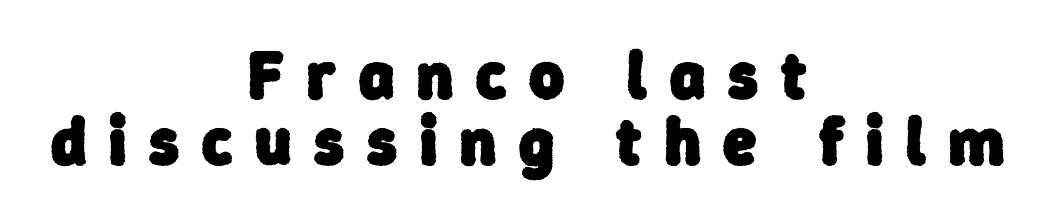
Q: Is the text bold? A: Yes.
Q: Is the typeface a serif or a sans-serif typeface? A: Sans-serif.
Q: Is the text underlined? A: No.
Q: How is the paragraph aligned? A: Centered.
Q: Is the spacing between letters normal or unusually wide? A: Unusually wide.
Q: Is the spacing between lines tight, normal or loose? A: Tight.
Q: Width (condensed, normal, or wide)? A: Normal.
Q: Stroke contrast? A: Low.
Q: x-height? A: Medium.
Q: Monospaced? A: No.
